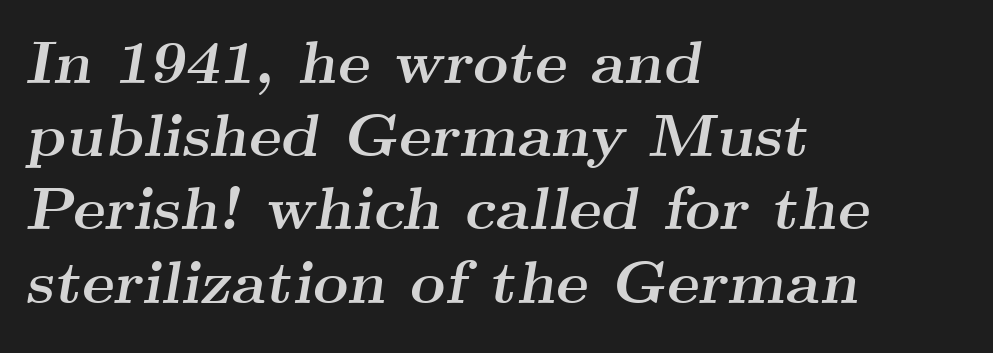
Q: Is the text bold? A: Yes.
Q: Is the text italic (slanted)? A: Yes, it leans right by about 9 degrees.
Q: Is the typeface a serif or a sans-serif typeface? A: Serif.
Q: Is the text underlined? A: No.
Q: How is the paragraph aligned? A: Left-aligned.
Q: Is the spacing between letters normal or unusually wide? A: Normal.
Q: Width (condensed, normal, or wide)? A: Wide.
Q: Stroke contrast? A: Medium.
Q: x-height? A: Small.
Q: Monospaced? A: No.
